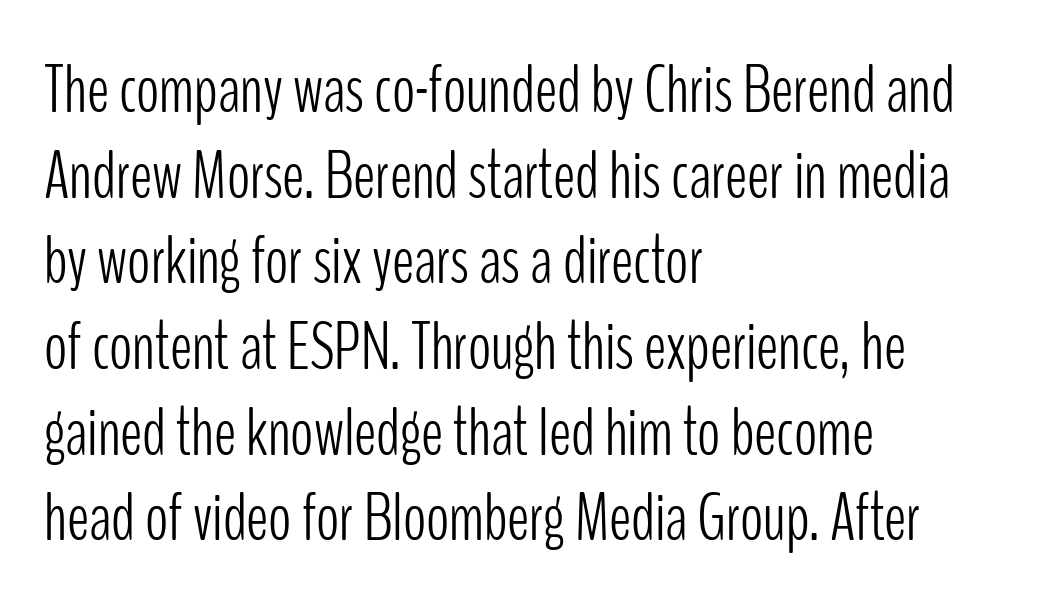
The image shows 68 px light, condensed sans-serif type, upright; set left-aligned, normal line spacing (1.26x), normal letter spacing, not underlined; low stroke contrast and a medium x-height.
